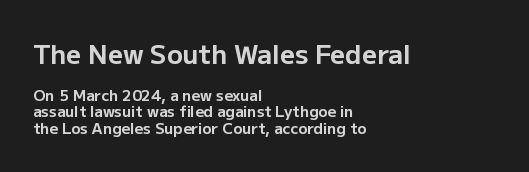
No extra tracking has been applied to these lines. Two sizes are in play, and the larger belongs to the first block. Very little white space separates one row of letters from the next. Look at the stroke-to-counter ratio: heavy, a bold. The lettering stays uniformly vertical, giving the passage a roman look. A student would call this left alignment; a typographer would say flush left, rag right.
